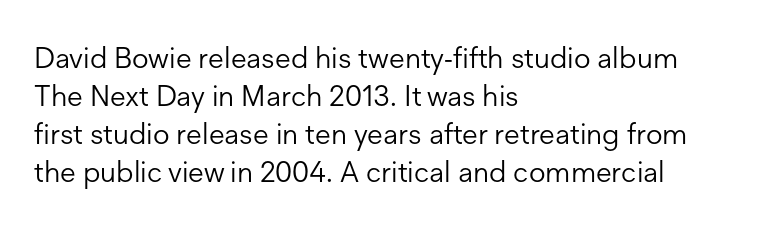
{"serif": "no", "italic": "no", "bold": "no", "weight": "light", "width": "normal", "stroke_contrast": "low", "x_height": "medium", "monospaced": "no", "underline": "no", "align": "left", "line_spacing": "normal", "line_spacing_ratio": 1.31, "letter_spacing": "normal", "letter_spacing_em": 0.0, "glyph_px": 29}
